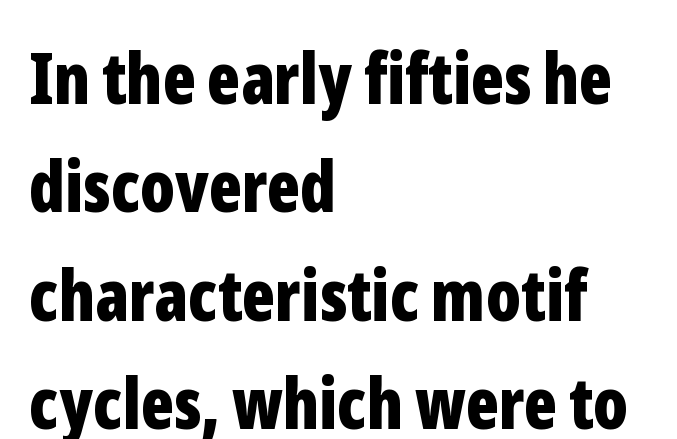
Q: Is the text bold? A: Yes.
Q: Is the text italic (slanted)? A: No, it is upright.
Q: Is the typeface a serif or a sans-serif typeface? A: Sans-serif.
Q: Is the text underlined? A: No.
Q: How is the paragraph aligned? A: Left-aligned.
Q: Is the spacing between letters normal or unusually wide? A: Normal.
Q: Is the spacing between lines tight, normal or loose? A: Normal.
Q: Width (condensed, normal, or wide)? A: Condensed.
Q: Stroke contrast? A: Low.
Q: x-height? A: Medium.
Q: Monospaced? A: No.
